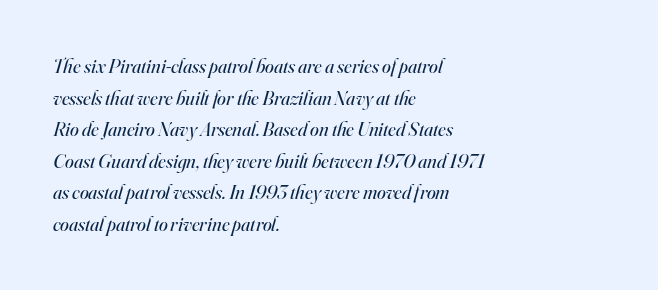
The image shows 20 px text type, italic (leaning right); set left-aligned, normal line spacing (1.58x), normal letter spacing, not underlined.
